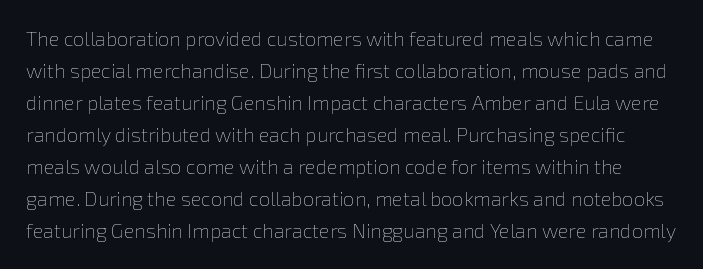
{"italic": "no", "bold": "no", "underline": "no", "line_spacing": "normal", "line_spacing_ratio": 1.6, "letter_spacing": "normal", "letter_spacing_em": 0.0, "glyph_px": 20}
